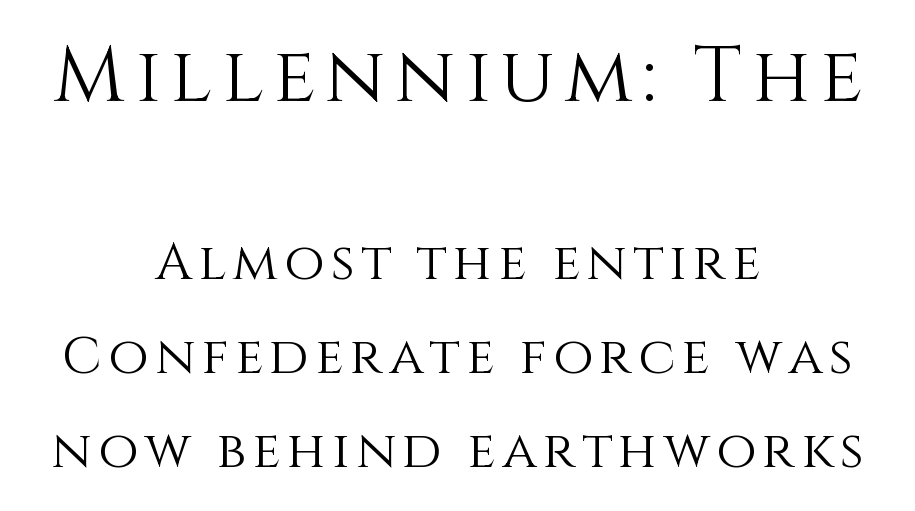
Think of a printed novel: that variable character pitch is what you see here. Every stem runs plumb, perpendicular to the baseline. Is the lower block the larger one? No — the upper block carries the bigger type. Glance below the letters and you will spot only blank space.
